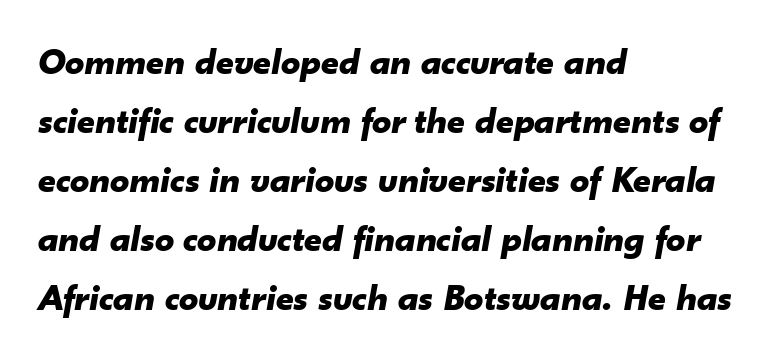
Horizontal alignment here is leftward, the default for most running prose. Caption: bold face, heavy strokes. The axis of the letterforms is tilted away from vertical. The line texture is even and compact thanks to regular tracking. Character widths vary here, with narrow letters taking less room than wide ones. These lines sit exactly where default settings would place them.
